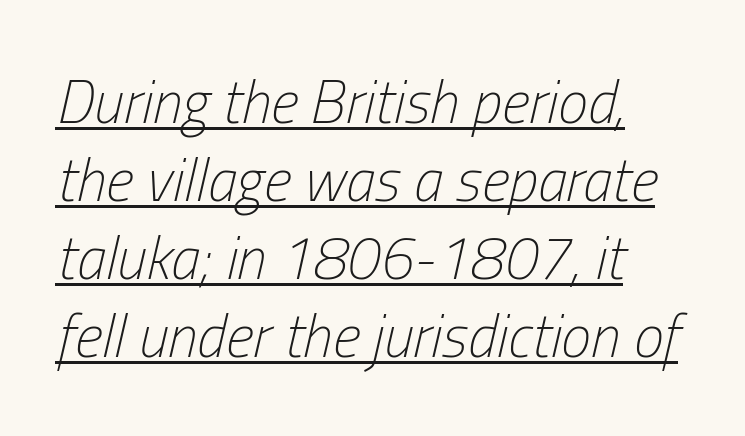
{"italic": "yes", "lean": "right", "slant_degrees": 13, "bold": "no", "weight": "light", "width": "condensed", "stroke_contrast": "low", "x_height": "medium", "monospaced": "no", "underline": "yes", "align": "left", "line_spacing": "normal", "line_spacing_ratio": 1.3, "letter_spacing": "normal", "letter_spacing_em": 0.0, "glyph_px": 60}
